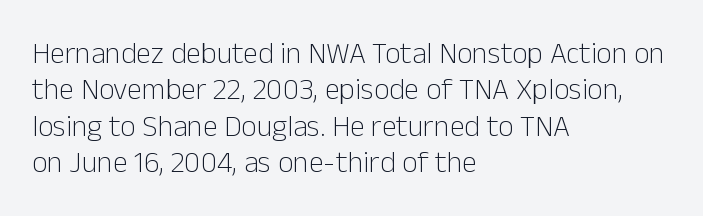
The font family rendered here belongs to the sans-serif group. Rule under the text: the space is simply empty. Think of a printed novel: that variable character pitch is what you see here. Is the block centered? No — it sits flush against the left margin. Compared with typical body copy, the letter spacing here is the same.
